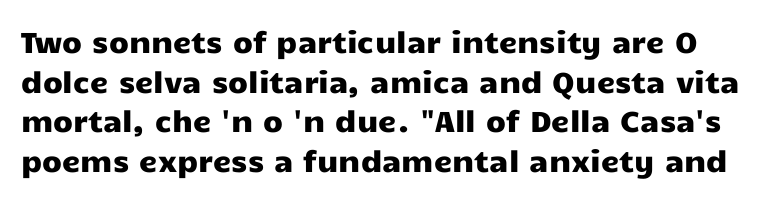
The image shows 29 px wide sans-serif type, upright; set normal line spacing (1.37x), normal letter spacing, not underlined; low stroke contrast and a medium x-height.
